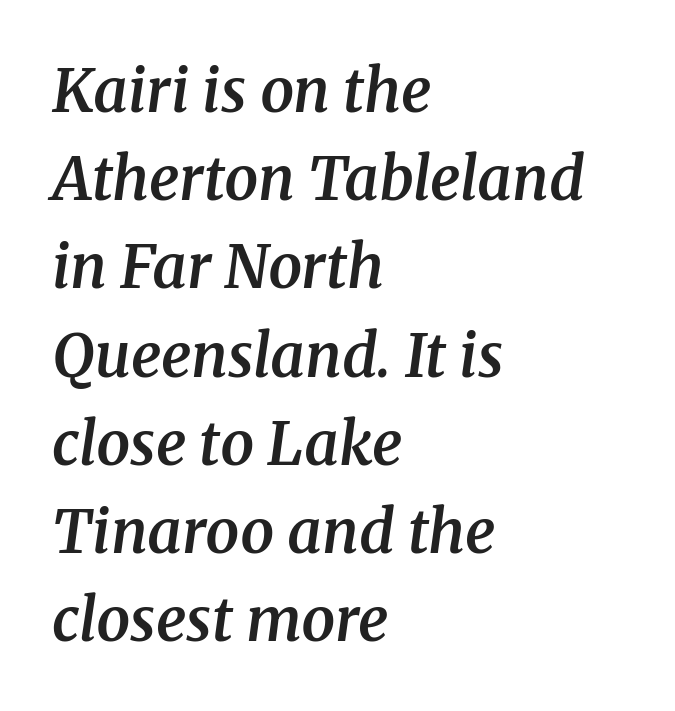
The image shows 60 px semibold serif type, italic (leaning right); set left-aligned, normal line spacing (1.47x), normal letter spacing, not underlined; medium stroke contrast and a medium x-height.
